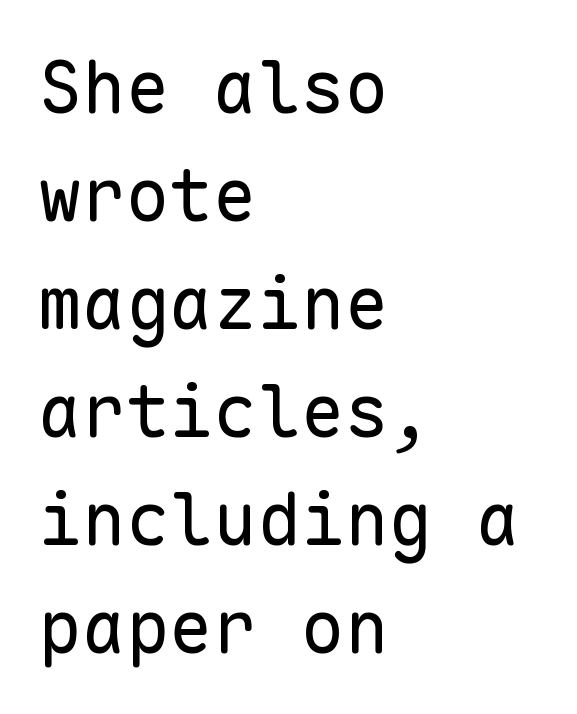
{"serif": "no", "italic": "no", "bold": "no", "weight": "regular", "width": "normal", "stroke_contrast": "low", "x_height": "medium", "monospaced": "yes", "underline": "no", "align": "left", "line_spacing": "normal", "line_spacing_ratio": 1.48, "letter_spacing": "normal", "letter_spacing_em": 0.0, "glyph_px": 73}
